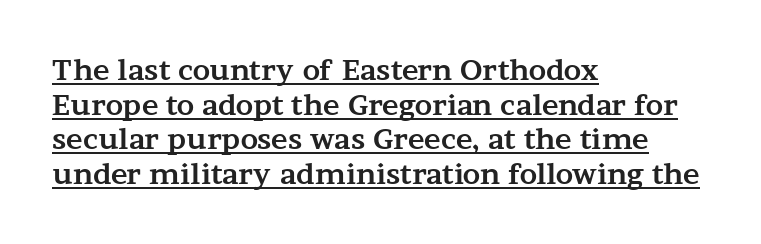
{"serif": "yes", "italic": "no", "bold": "yes", "weight": "bold", "width": "wide", "stroke_contrast": "medium", "x_height": "medium", "monospaced": "no", "underline": "yes", "align": "left", "line_spacing_ratio": 1.24, "letter_spacing": "normal", "letter_spacing_em": 0.0, "glyph_px": 28}
